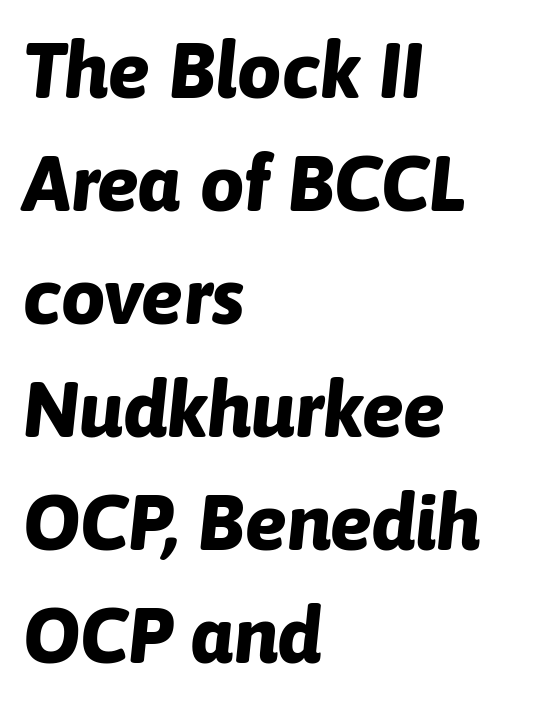
The face used here is proportionally spaced, like ordinary book or web type. The face used here has the dense, thick strokes of a bold. Does the leading feel generous? No, just average. Is the letter spacing exaggerated? No — it looks like the ordinary default.
